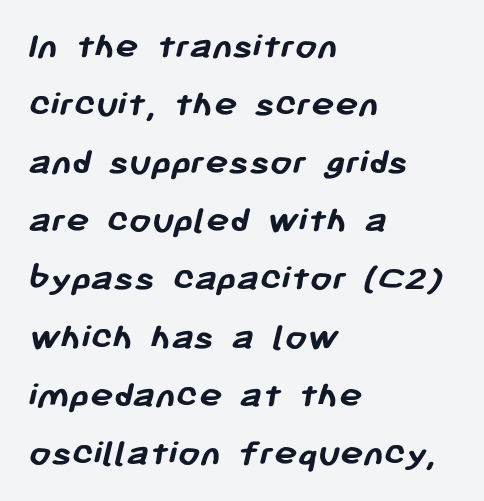
Q: Is the text bold? A: Yes.
Q: Is the typeface a serif or a sans-serif typeface? A: Sans-serif.
Q: Is the text underlined? A: No.
Q: How is the paragraph aligned? A: Left-aligned.
Q: Is the spacing between letters normal or unusually wide? A: Normal.
Q: Is the spacing between lines tight, normal or loose? A: Normal.
Q: Width (condensed, normal, or wide)? A: Normal.
Q: Stroke contrast? A: Low.
Q: x-height? A: Medium.
Q: Monospaced? A: No.
